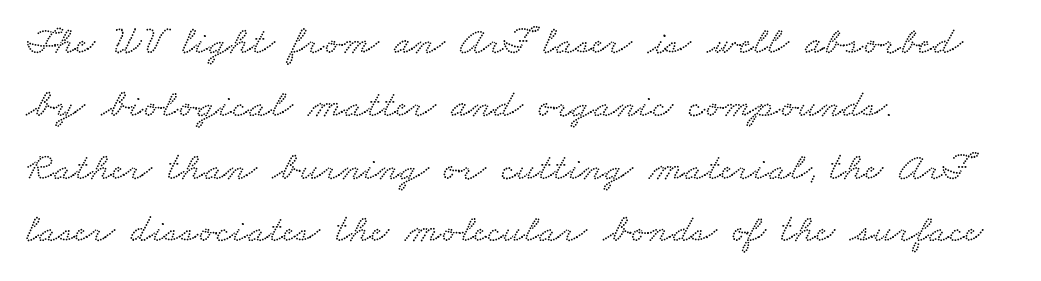
The image shows 40 px wide serif type; set left-aligned, normal line spacing (1.57x), normal letter spacing, not underlined; low stroke contrast and a small x-height.
